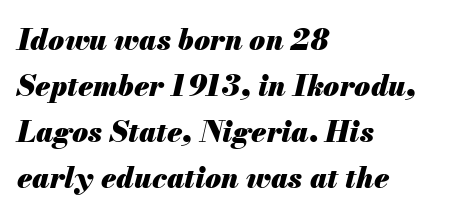
The lettering tilts uniformly, giving the passage an italic look. The rows are spaced the way most documents space them. How heavy is the stroke? Heavy — this is a bold. These lines are set flush left with a ragged right edge. This sample has the flowing, uneven cadence of proportional lettering. The rendering keeps characters at their native spacing.
